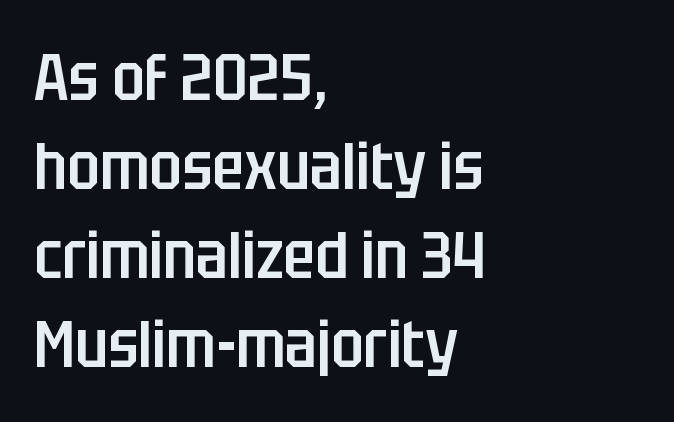
{"serif": "no", "italic": "no", "bold": "semi", "weight": "semibold", "width": "condensed", "stroke_contrast": "low", "x_height": "large", "monospaced": "no", "underline": "no", "align": "left", "line_spacing": "normal", "line_spacing_ratio": 1.35, "letter_spacing": "normal", "letter_spacing_em": 0.0, "glyph_px": 66}
